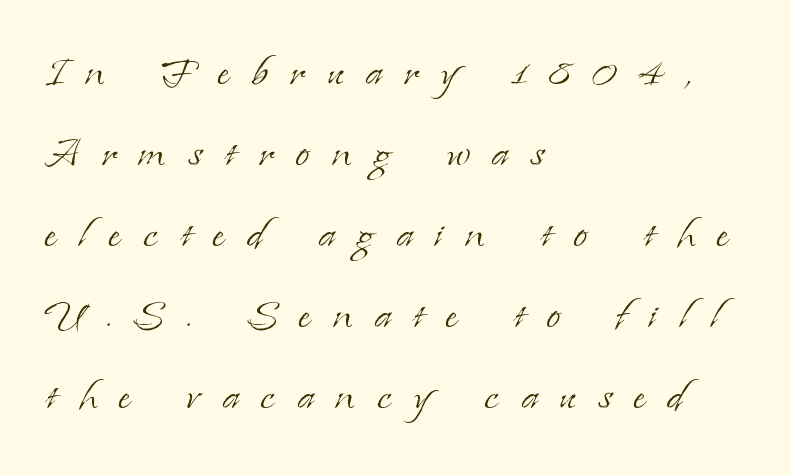
Leading: standard. How are the letters spaced? Widely, with obvious added tracking. Spacing verdict: proportional, widths tailored to each character. Unbolded letterforms with no extra heft. Rule under the text: the space is simply empty.
